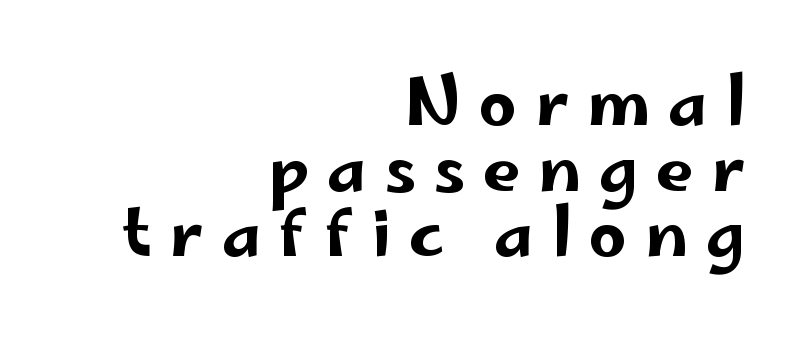
Q: Is the text italic (slanted)? A: No, it is upright.
Q: Is the typeface a serif or a sans-serif typeface? A: Sans-serif.
Q: Is the text underlined? A: No.
Q: How is the paragraph aligned? A: Right-aligned.
Q: Is the spacing between letters normal or unusually wide? A: Unusually wide.
Q: Is the spacing between lines tight, normal or loose? A: Tight.
Q: Width (condensed, normal, or wide)? A: Wide.
Q: Stroke contrast? A: Low.
Q: x-height? A: Small.
Q: Monospaced? A: No.
